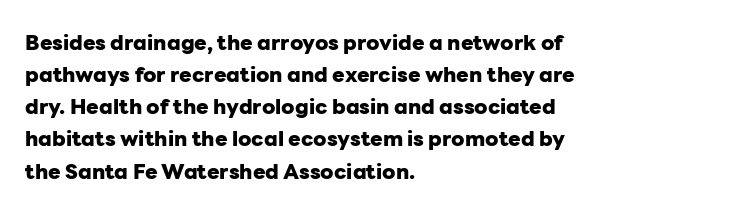
The image shows 21 px bold type, upright; set left-aligned, normal line spacing (1.53x), normal letter spacing, not underlined.
